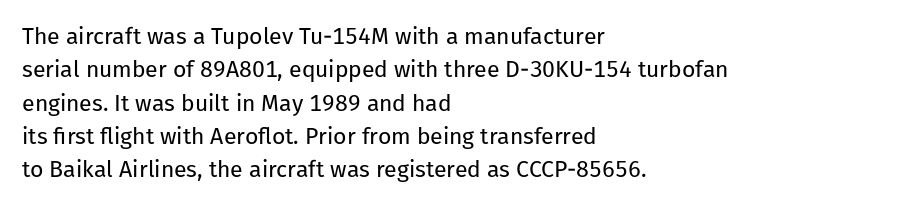
How would I describe the line gaps? Plain and ordinary. Just letters on the line, the space beneath them empty. Alignment: flush left. In terms of posture, this sample is upright.
